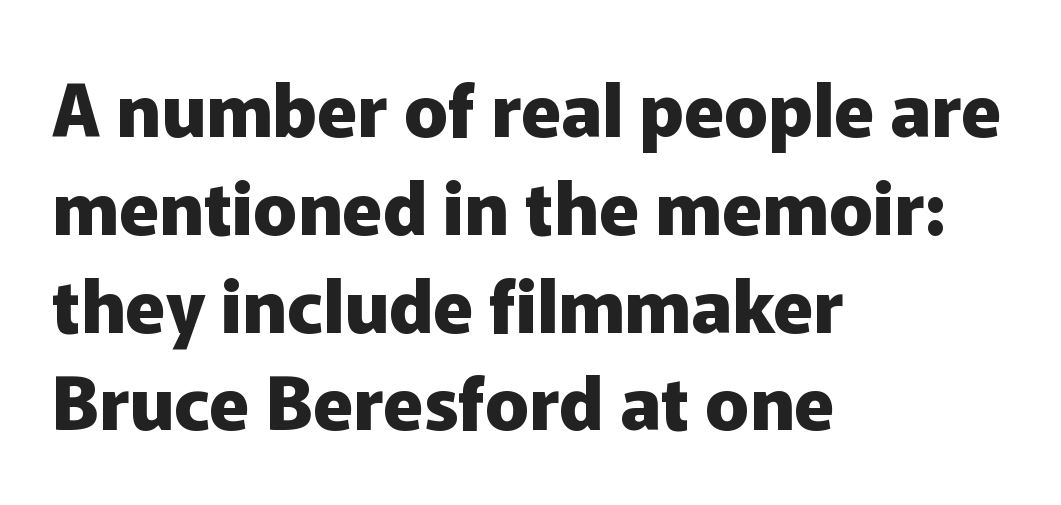
The image shows 73 px heavy sans-serif type, upright; set left-aligned, normal line spacing (1.34x), normal letter spacing, not underlined; low stroke contrast and a medium x-height.
